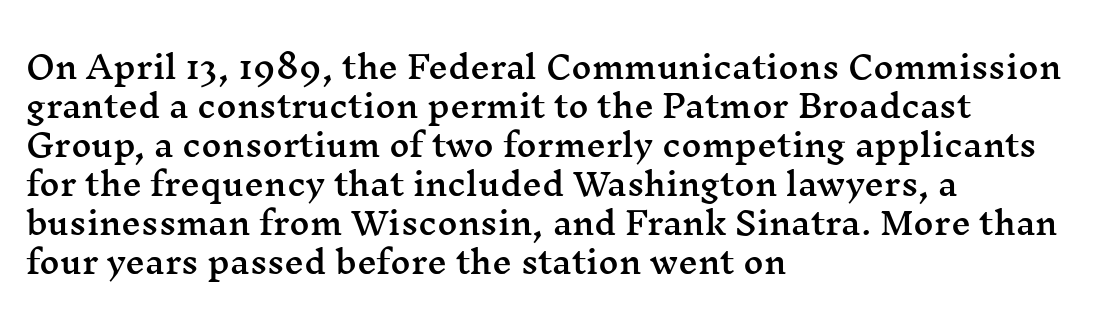
What stands out about the letter spacing? Nothing — it is the standard amount. A serif font was chosen for this passage. The vertical gap from one line to the next is medium. Spacing verdict: proportional, widths tailored to each character. Layout note: lines flush left. The specimen omits any rule beneath the text block's lines.
